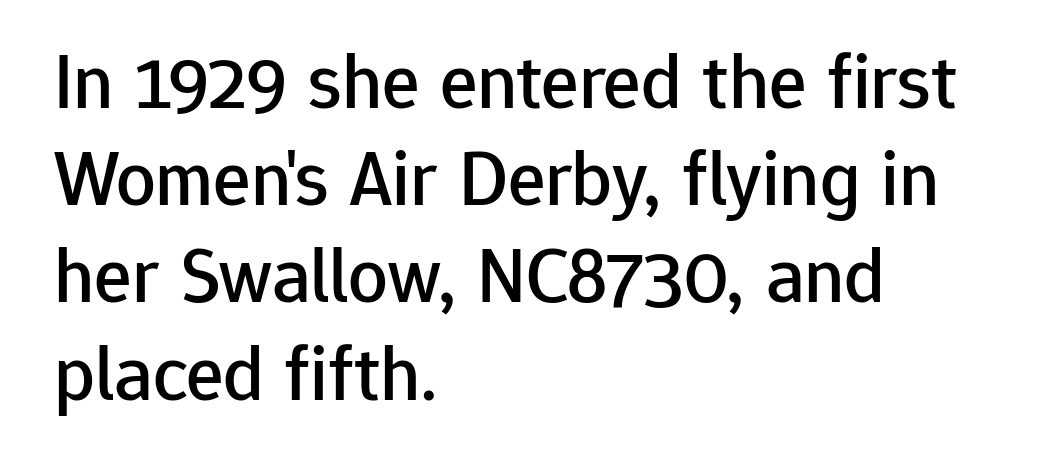
Q: Is the text italic (slanted)? A: No, it is upright.
Q: Is the typeface a serif or a sans-serif typeface? A: Sans-serif.
Q: Is the text underlined? A: No.
Q: How is the paragraph aligned? A: Left-aligned.
Q: Is the spacing between letters normal or unusually wide? A: Normal.
Q: Width (condensed, normal, or wide)? A: Normal.
Q: Stroke contrast? A: Low.
Q: x-height? A: Medium.
Q: Monospaced? A: No.
